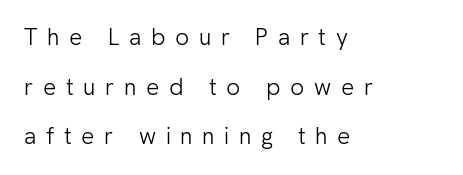
Leftover space on each line is placed entirely after the last word. The words here are not underlined. Rendered with straight, roman letterforms. Students, observe: this is what heavily led, spacious text looks like. Stem width sits at or under what a default text font uses. Between one letter and the next there's a generous, obvious gap.
